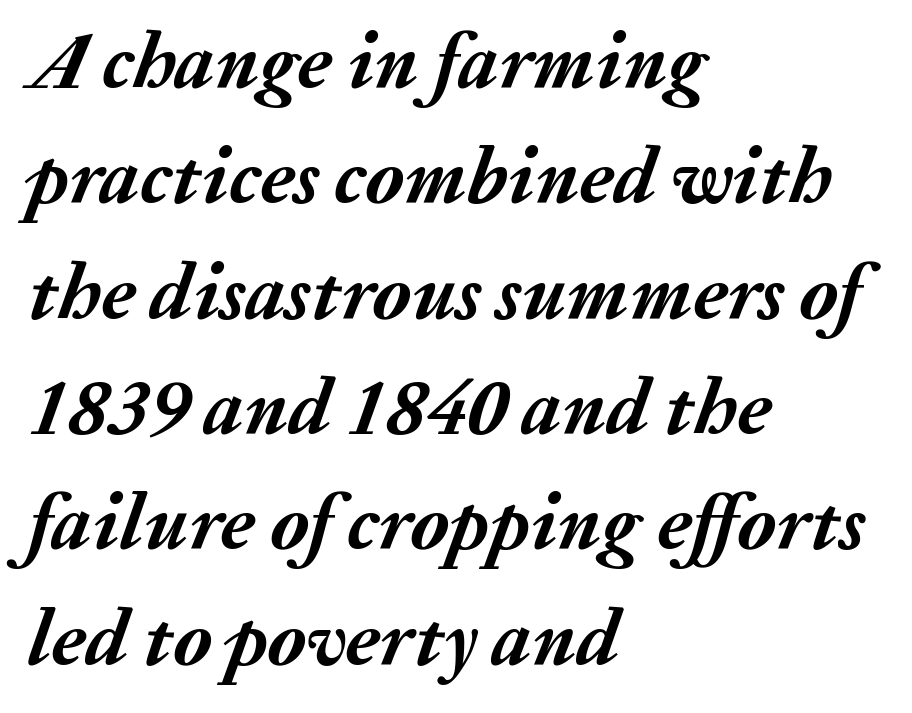
Q: Is the text bold? A: Yes.
Q: Is the text italic (slanted)? A: Yes, it leans right by about 20 degrees.
Q: Is the text underlined? A: No.
Q: How is the paragraph aligned? A: Left-aligned.
Q: Is the spacing between letters normal or unusually wide? A: Normal.
Q: Is the spacing between lines tight, normal or loose? A: Normal.
Q: Width (condensed, normal, or wide)? A: Normal.
Q: Stroke contrast? A: Medium.
Q: x-height? A: Medium.
Q: Monospaced? A: No.
